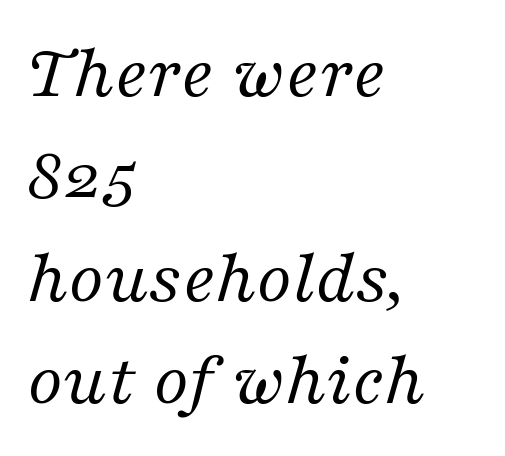
{"serif": "yes", "italic": "yes", "lean": "right", "slant_degrees": 16, "bold": "no", "weight": "regular", "width": "normal", "stroke_contrast": "medium", "x_height": "medium", "monospaced": "no", "underline": "no", "align": "left", "line_spacing": "normal", "line_spacing_ratio": 1.33, "letter_spacing": "normal", "letter_spacing_em": 0.0, "glyph_px": 77}
